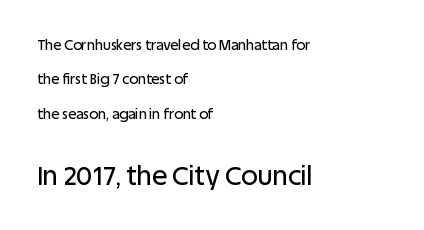
Quick note: underline off. Reading down the column, the eye jumps a long way to each next line. Ordinary non-slanted type is in use. The ragged edge is on the right, which tells us the setting is flush left. The more generous point size was reserved for the lower chunk. The type is set solid horizontally, with unmodified tracking.
